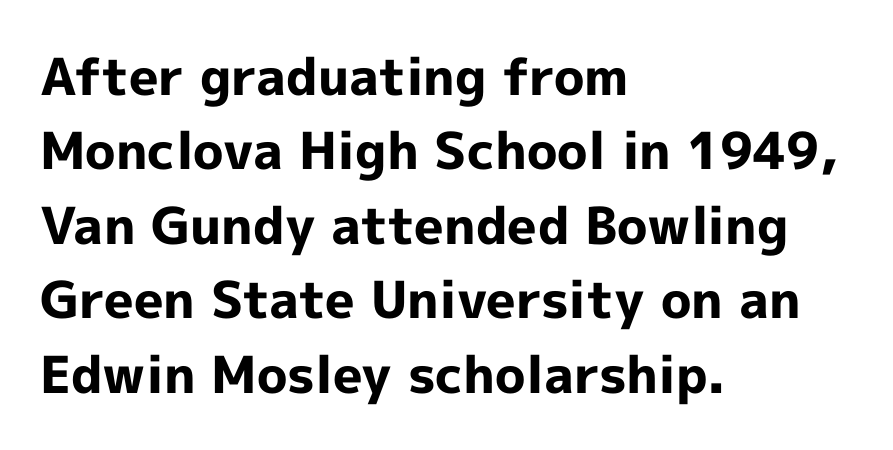
The image shows 51 px bold sans-serif type, upright; set left-aligned, normal line spacing (1.46x), normal letter spacing, not underlined; a medium x-height.
